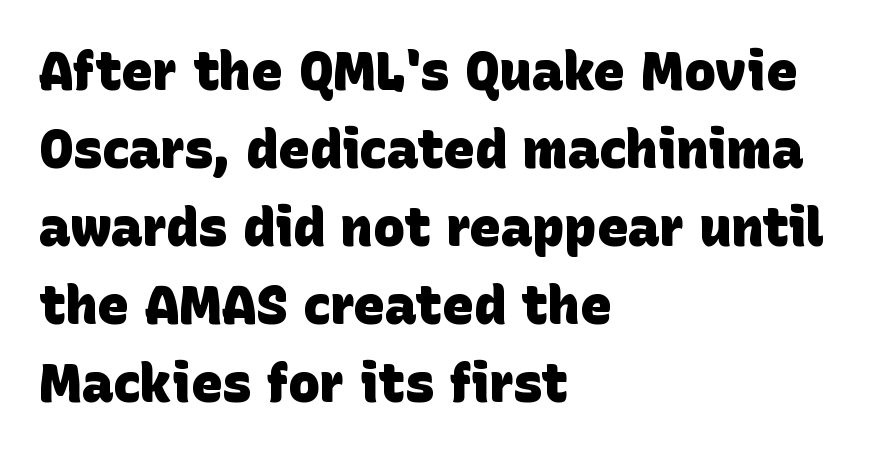
The image shows 53 px heavy sans-serif type; set left-aligned, normal line spacing (1.47x), normal letter spacing, not underlined; low stroke contrast and a large x-height.
